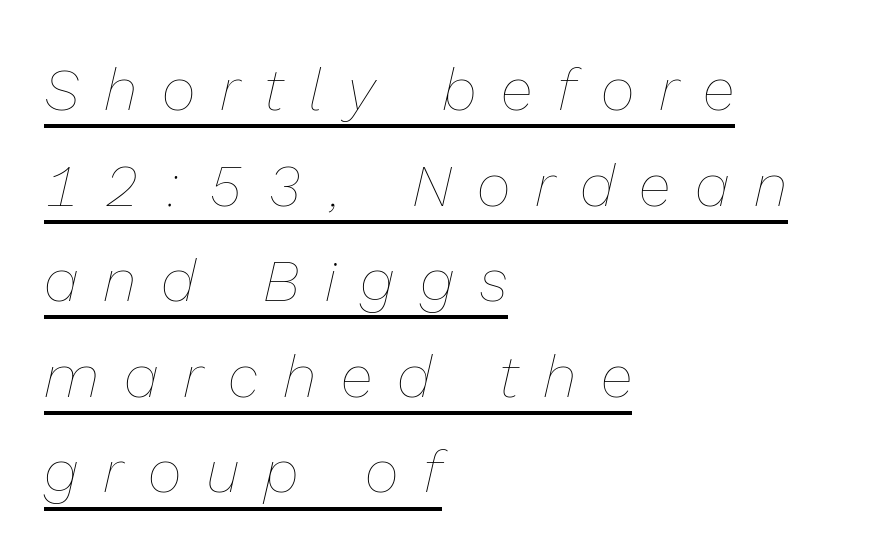
{"italic": "yes", "lean": "right", "slant_degrees": 13, "bold": "no", "weight": "thin", "width": "normal", "stroke_contrast": "low", "x_height": "medium", "monospaced": "no", "underline": "yes", "align": "left", "line_spacing": "normal", "line_spacing_ratio": 1.62, "letter_spacing": "wide", "letter_spacing_em": 0.42, "glyph_px": 59}
